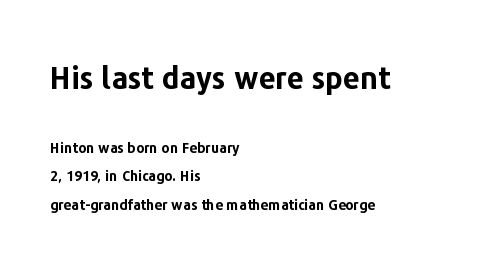
The image shows 30 px bold sans-serif type, upright; set left-aligned, loose line spacing (2.03x), normal letter spacing, not underlined; the first (top) block is 2.14x larger; low stroke contrast and a medium x-height.
